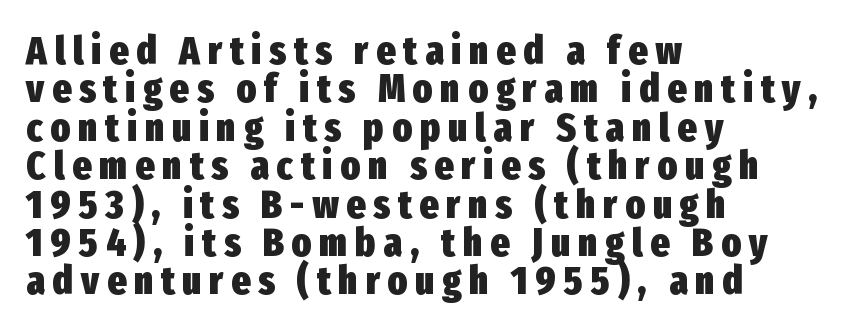
This block would grow much taller if given ordinary leading; it's compressed now. Unlike italic type, these characters show no tilt at all. The strip under each line holds only bare page. The type is letterspaced generously, with wide tracking. One-word summary of the alignment: left. The letters advance in unequal steps, a hallmark of proportional type.
